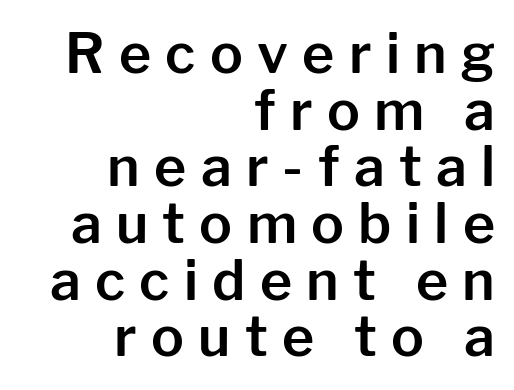
Q: Is the text italic (slanted)? A: No, it is upright.
Q: Is the typeface a serif or a sans-serif typeface? A: Sans-serif.
Q: Is the text underlined? A: No.
Q: How is the paragraph aligned? A: Right-aligned.
Q: Is the spacing between letters normal or unusually wide? A: Unusually wide.
Q: Is the spacing between lines tight, normal or loose? A: Tight.
Q: Width (condensed, normal, or wide)? A: Normal.
Q: Stroke contrast? A: Low.
Q: x-height? A: Medium.
Q: Monospaced? A: No.
